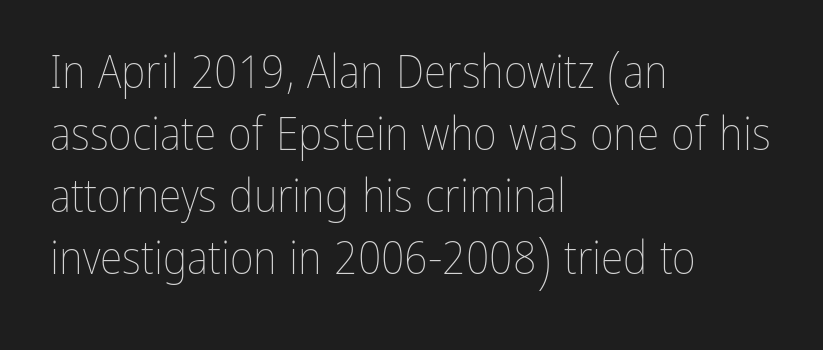
Italic? Not at all — the glyphs are vertical. Compared with typical paragraphs, the rows here are spaced about the same. In CSS terms this would be text-align: left. Do the characters align in a grid? No, the font is proportional. Plain, unruled lines of type. Bold? No — there's no thickening of the strokes.
